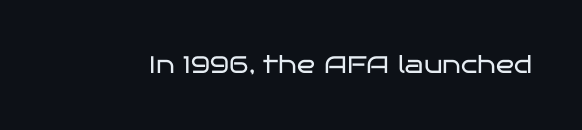
The image shows 24 px text type, upright; set normal letter spacing, not underlined.
